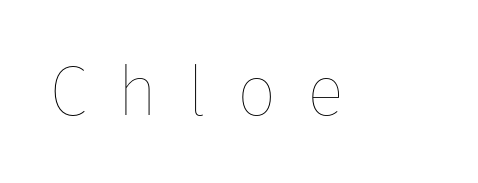
{"italic": "no", "bold": "no", "weight": "thin", "width": "normal", "stroke_contrast": "low", "x_height": "medium", "monospaced": "no", "underline": "no", "letter_spacing": "wide", "letter_spacing_em": 0.43, "glyph_px": 70}
